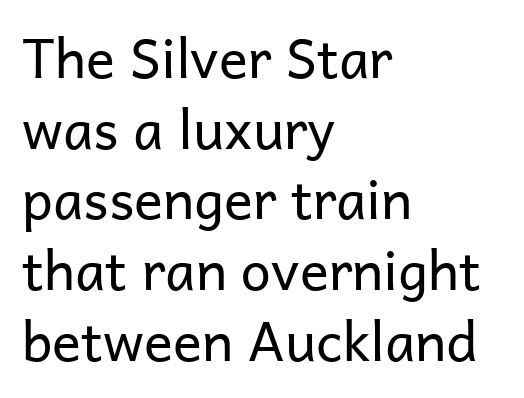
These lines are rendered in a variable-pitch font. A typesetter would mark this as roman, not italic. Letter spacing: default. Rows of type keep a routine distance in the vertical direction. Descenders are the only things crossing below the line. This reads as an unemphasized weight, regular at the heaviest.
